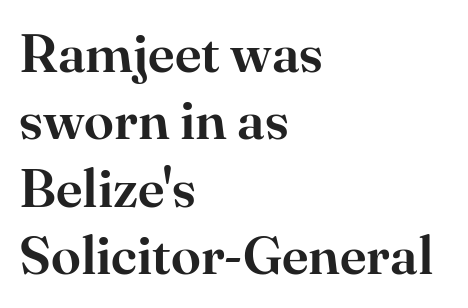
{"serif": "yes", "italic": "no", "width": "normal", "stroke_contrast": "high", "x_height": "small", "monospaced": "no", "underline": "no", "align": "left", "line_spacing": "normal", "line_spacing_ratio": 1.25, "letter_spacing": "normal", "letter_spacing_em": 0.0, "glyph_px": 54}
